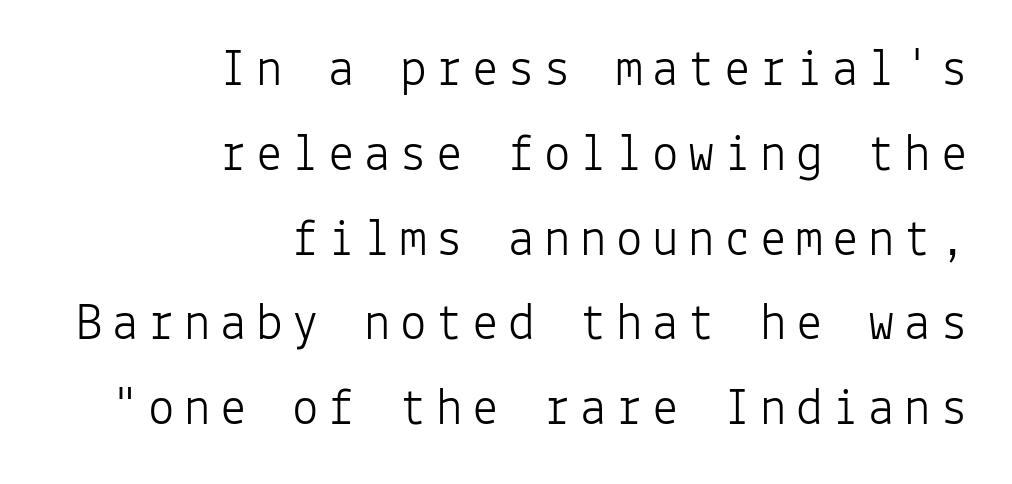
Q: Is the text bold? A: No.
Q: Is the text italic (slanted)? A: No, it is upright.
Q: Is the typeface a serif or a sans-serif typeface? A: Sans-serif.
Q: Is the text underlined? A: No.
Q: How is the paragraph aligned? A: Right-aligned.
Q: Is the spacing between lines tight, normal or loose? A: Normal.
Q: Width (condensed, normal, or wide)? A: Normal.
Q: Stroke contrast? A: Low.
Q: x-height? A: Medium.
Q: Monospaced? A: Yes.
